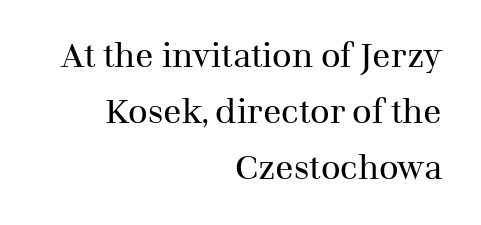
The image shows 34 px regular-weight serif type, upright; set right-aligned, normal line spacing (1.64x), normal letter spacing, not underlined; medium stroke contrast and a medium x-height.
